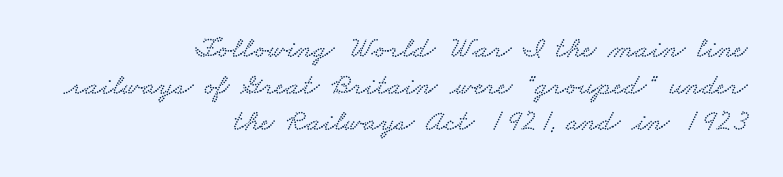
Q: Is the typeface a serif or a sans-serif typeface? A: Serif.
Q: Is the text underlined? A: No.
Q: How is the paragraph aligned? A: Right-aligned.
Q: Is the spacing between letters normal or unusually wide? A: Normal.
Q: Width (condensed, normal, or wide)? A: Wide.
Q: Stroke contrast? A: Low.
Q: x-height? A: Small.
Q: Monospaced? A: No.
